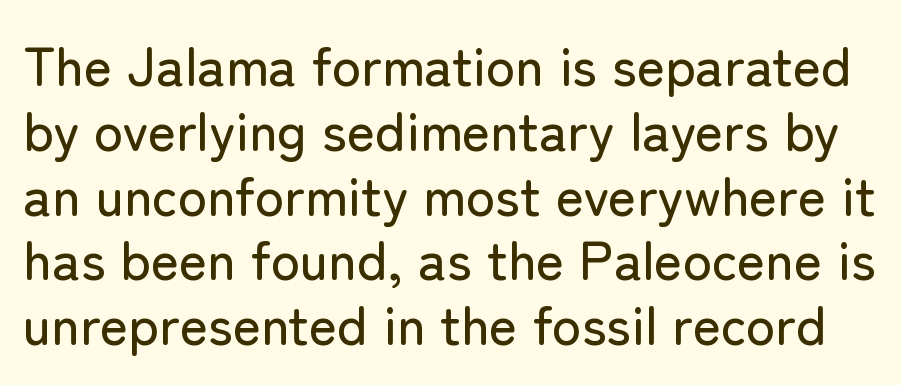
{"serif": "no", "italic": "no", "width": "normal", "stroke_contrast": "low", "x_height": "medium", "monospaced": "no", "underline": "no", "line_spacing_ratio": 1.2, "letter_spacing": "normal", "letter_spacing_em": 0.0, "glyph_px": 54}
